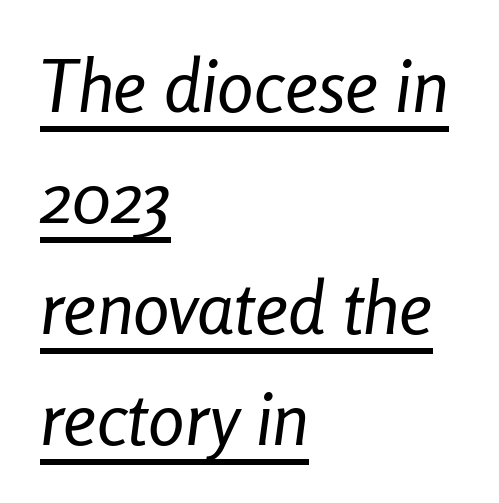
{"italic": "yes", "lean": "right", "slant_degrees": 8, "bold": "no", "weight": "regular", "width": "condensed", "stroke_contrast": "low", "x_height": "medium", "monospaced": "no", "underline": "yes", "align": "left", "line_spacing": "normal", "line_spacing_ratio": 1.52, "letter_spacing": "normal", "letter_spacing_em": 0.0, "glyph_px": 73}
